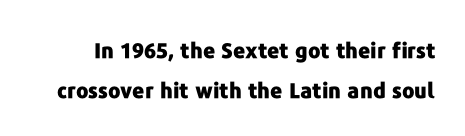
{"italic": "no", "bold": "yes", "underline": "no", "line_spacing_ratio": 1.89, "letter_spacing": "normal", "letter_spacing_em": 0.0, "glyph_px": 21}
